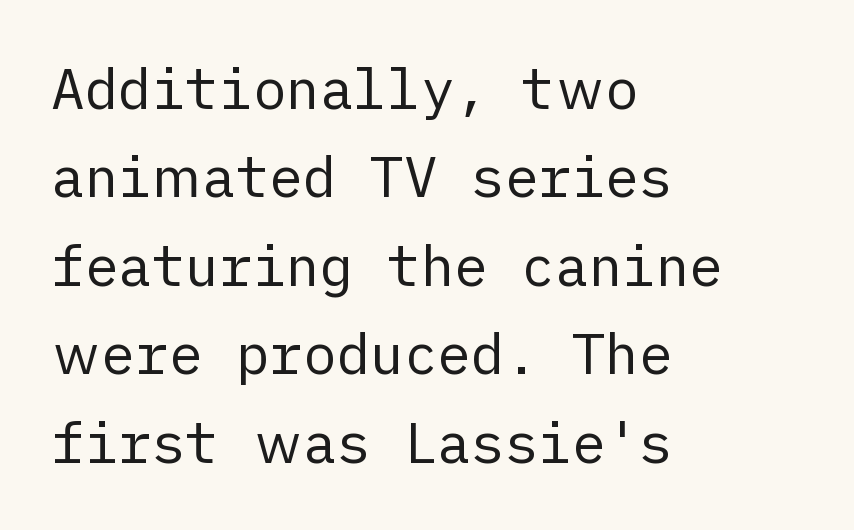
{"serif": "no", "italic": "no", "bold": "no", "weight": "regular", "width": "normal", "stroke_contrast": "low", "x_height": "medium", "underline": "no", "align": "left", "line_spacing": "normal", "line_spacing_ratio": 1.58, "letter_spacing": "normal", "letter_spacing_em": 0.0, "glyph_px": 56}
